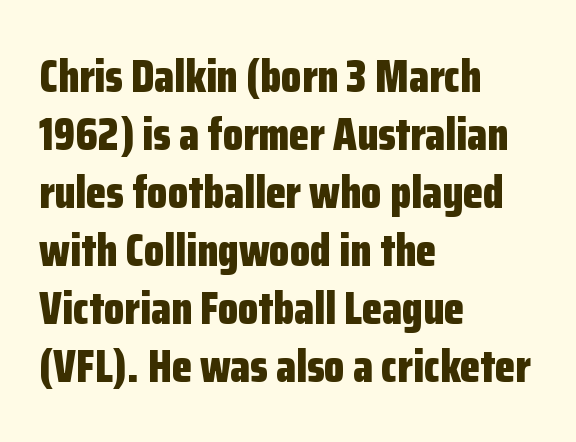
Nobody touched the tracking dial on this one. Underlining? Definitely not there. The axis of the letterforms is exactly vertical. No feet cap the strokes, marking this as sans-serif type.
